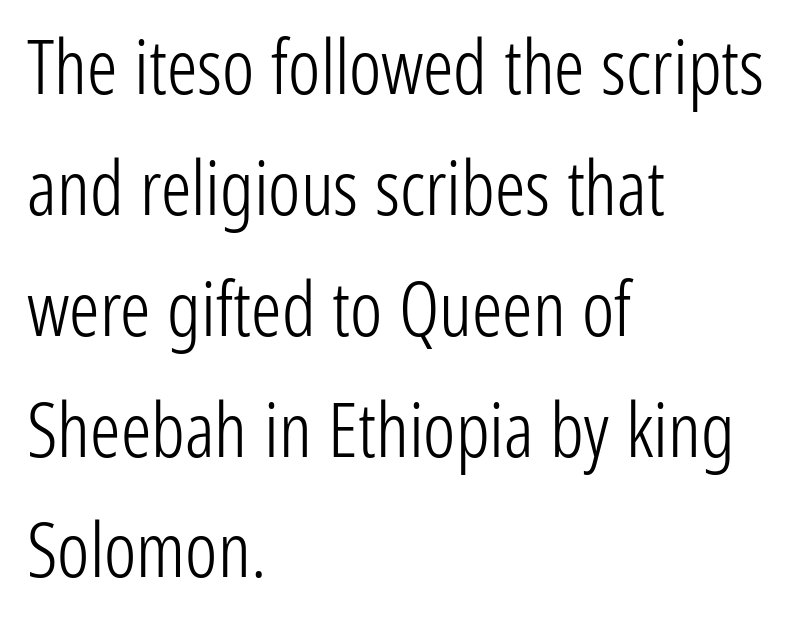
Default kerning and tracking; the words read as compact shapes. Unlike italic type, these characters show no tilt at all. The font sits on the lighter half of the weight spectrum, regular included. Is this a fixed-width face? No — the glyphs have proportional, varying widths. The rendering shows plain stroke endings on the letterforms — a sans-serif design. Interline gaps are of average width in this sample.
